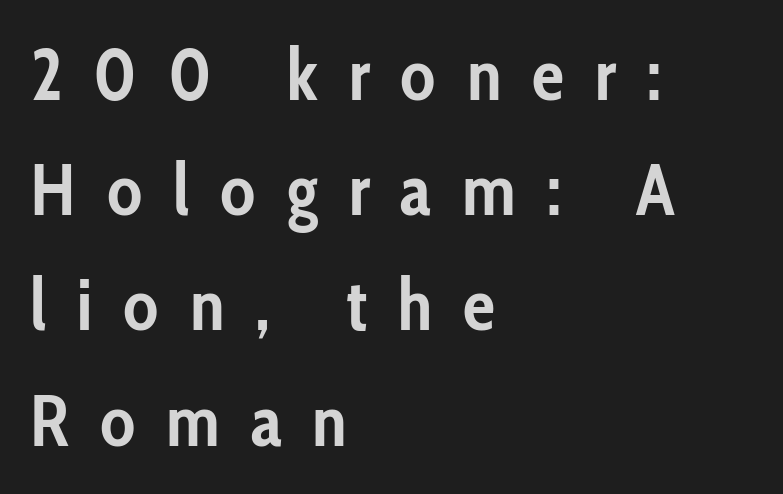
The rendering shows plain stroke endings on the letterforms — a sans-serif design. Inter-character spacing is expanded well beyond the font's built-in metrics. Compared with typical paragraphs, the rows here are spaced about the same. A bare baseline throughout the passage. Alignment: flush left. Strong, thick strokes mark this as bold type.
